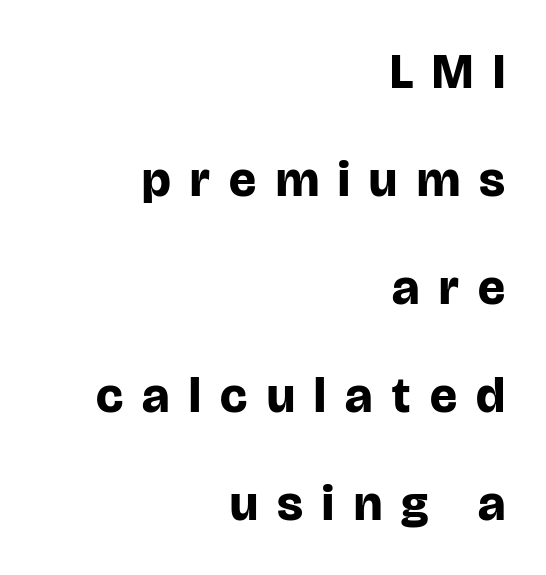
{"serif": "no", "italic": "no", "bold": "yes", "weight": "bold", "width": "normal", "stroke_contrast": "low", "x_height": "large", "monospaced": "no", "underline": "no", "align": "right", "line_spacing": "loose", "line_spacing_ratio": 2.16, "letter_spacing": "wide", "letter_spacing_em": 0.39, "glyph_px": 50}
